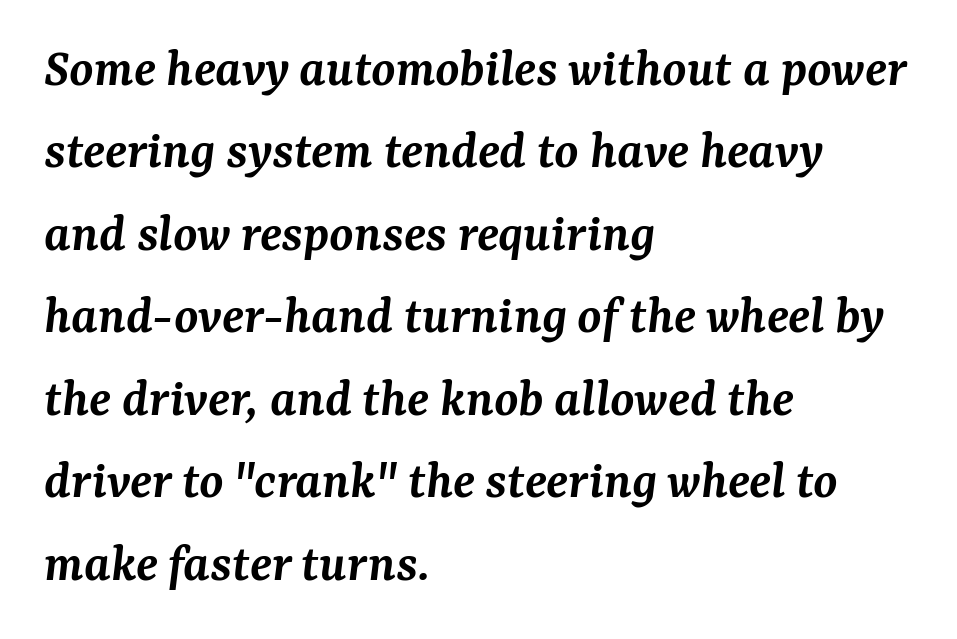
{"serif": "yes", "italic": "yes", "lean": "right", "slant_degrees": 7, "bold": "semi", "weight": "semibold", "width": "normal", "stroke_contrast": "medium", "x_height": "medium", "monospaced": "no", "underline": "no", "align": "left", "line_spacing": "normal", "line_spacing_ratio": 1.5, "letter_spacing": "normal", "letter_spacing_em": 0.0, "glyph_px": 55}
